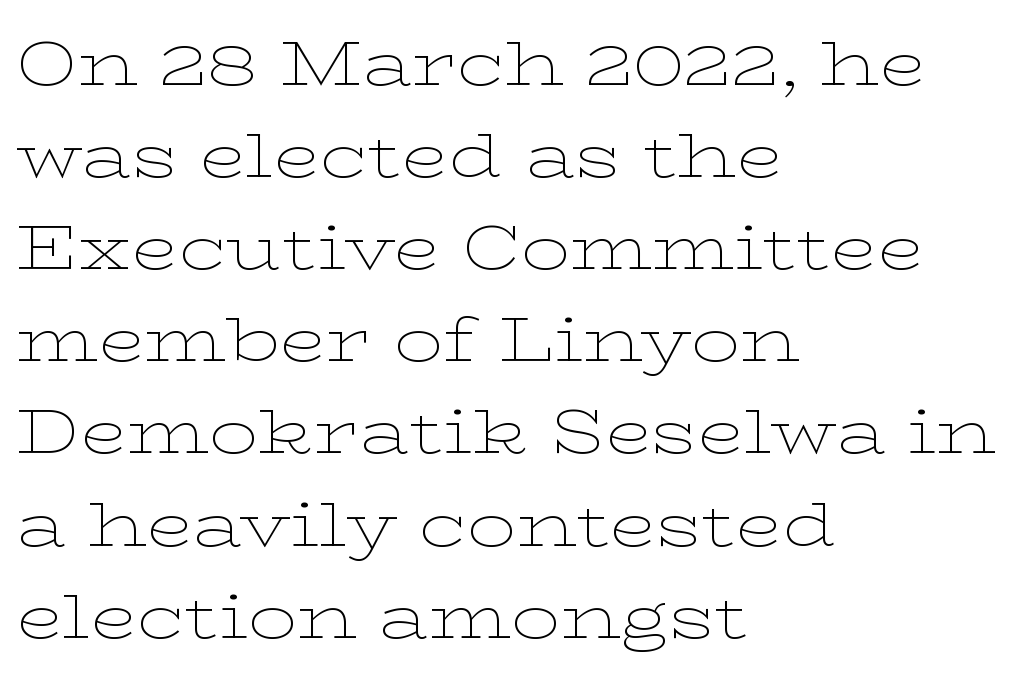
Q: Is the text bold? A: No.
Q: Is the text italic (slanted)? A: No, it is upright.
Q: Is the typeface a serif or a sans-serif typeface? A: Serif.
Q: Is the text underlined? A: No.
Q: How is the paragraph aligned? A: Left-aligned.
Q: Is the spacing between letters normal or unusually wide? A: Normal.
Q: Is the spacing between lines tight, normal or loose? A: Normal.
Q: Width (condensed, normal, or wide)? A: Wide.
Q: Stroke contrast? A: Low.
Q: x-height? A: Medium.
Q: Monospaced? A: No.
